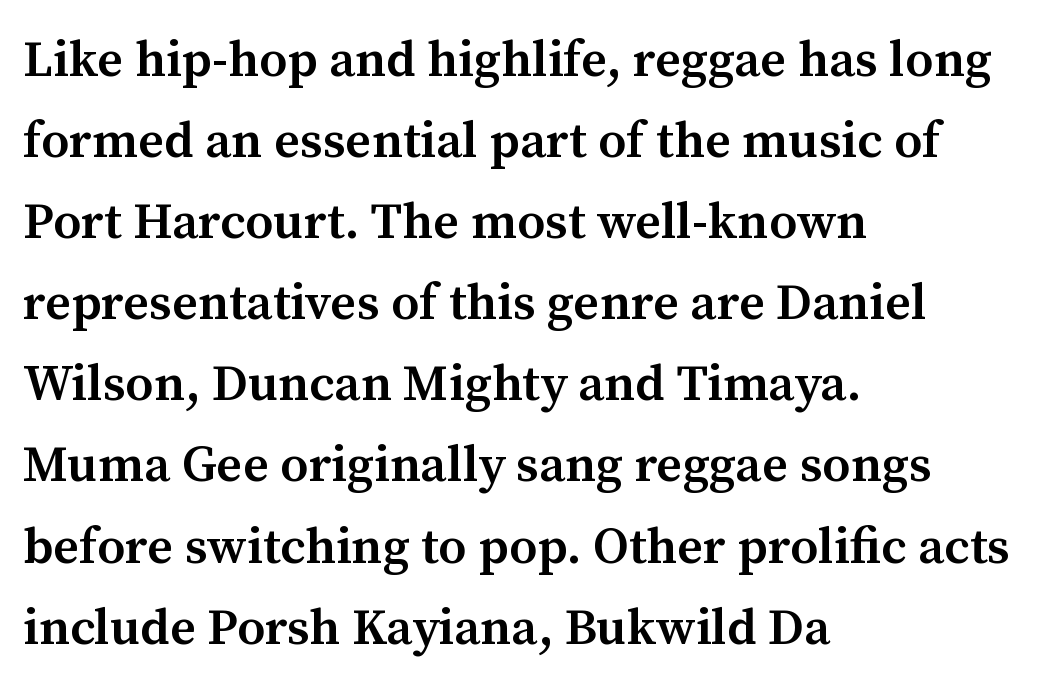
The image shows 51 px semibold serif type, upright; set left-aligned, normal line spacing (1.59x), normal letter spacing, not underlined; medium stroke contrast and a medium x-height.
